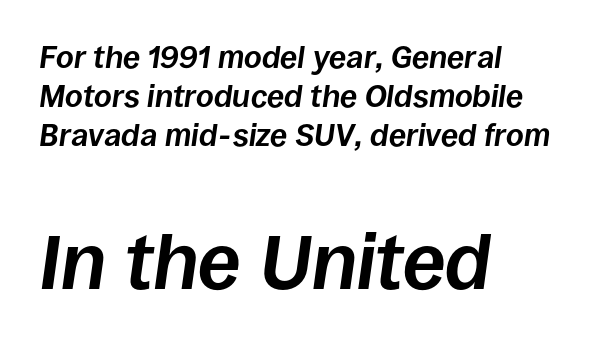
The letters advance in unequal steps, a hallmark of proportional type. Look at the stroke-to-counter ratio: heavy, a bold. No extra tracking has been applied to these lines. A clean baseline with only descenders dipping below it. The ragged edge is on the right, which tells us the setting is flush left. One glance says typical: line gaps are just what's usual.
